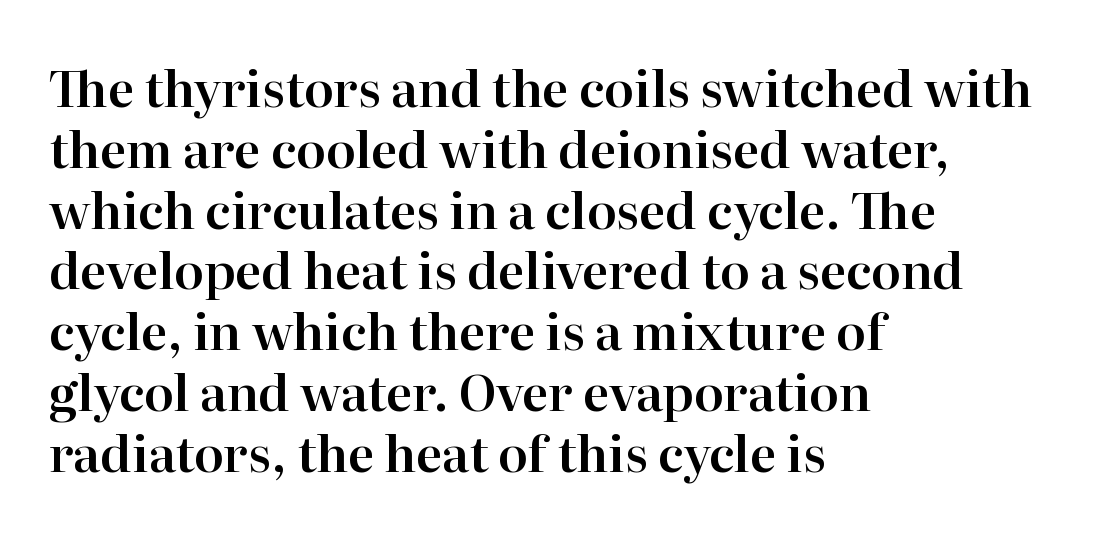
The image shows 49 px serif type, upright; set left-aligned, line spacing 1.24x, normal letter spacing, not underlined; high stroke contrast and a medium x-height.
